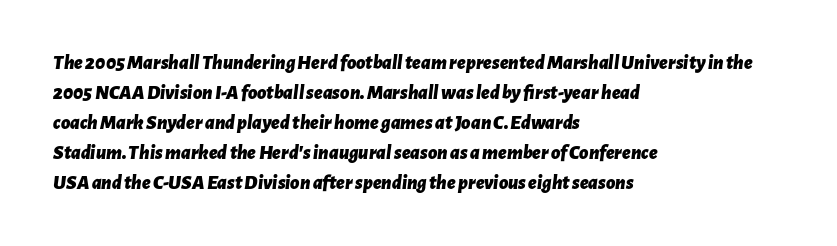
These lines keep a tight, regular rhythm from letter to letter. The rendering uses a bold face; every stroke is thick and dark. Every row of glyphs begins at an identical x-position on the left. Descenders are the only things crossing below the line.
